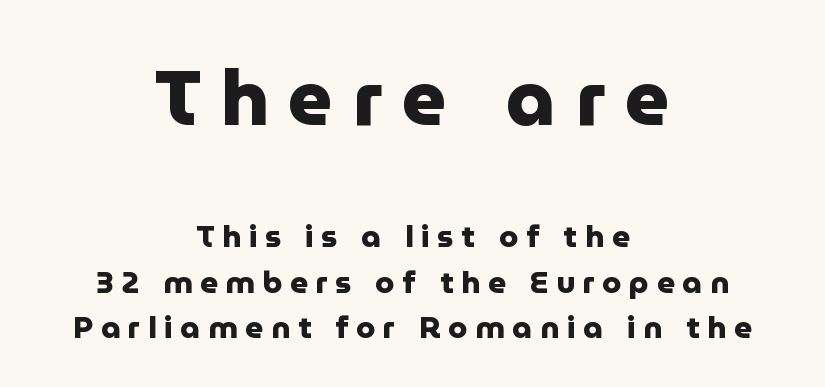
Compared with typical body copy, the letter spacing here is much looser. The specimen reads as upright at a glance. The setting favours the middle, as headings and verse often do. Size hierarchy here favors the leading block over the trailing one. Each letter keeps its own natural width here, so spacing adapts to shape. Leading matches the norm, producing a regular column.
